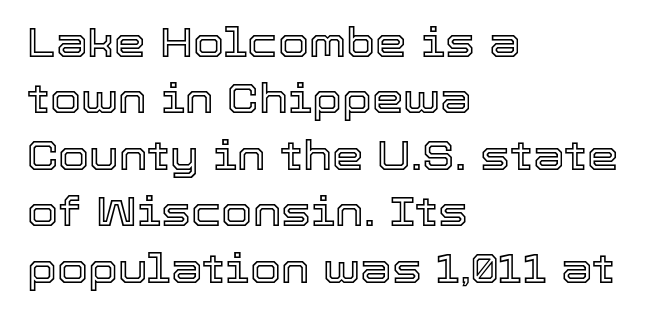
The image shows 40 px text type, upright; set left-aligned, normal line spacing (1.41x), normal letter spacing, not underlined; a medium x-height.
